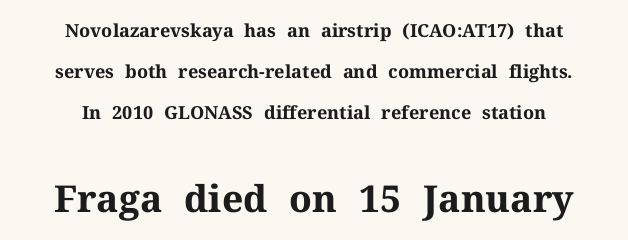
The image shows 37 px bold serif type, upright; set centered, loose line spacing (2.29x), normal letter spacing, not underlined; the second (bottom) block is 2.06x larger; medium stroke contrast and a medium x-height.
